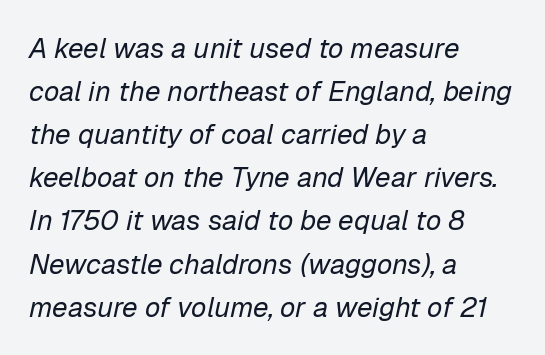
The lines in this sample share a left origin and differ only in where they stop. Would a proofreader flag this as italicized? Yes. This block has exactly the height ordinary leading produces. Here the glyphs are tracked normally, forming tight word shapes. Quick note: underline off. Proportional: the letters do not fall into vertical columns.
